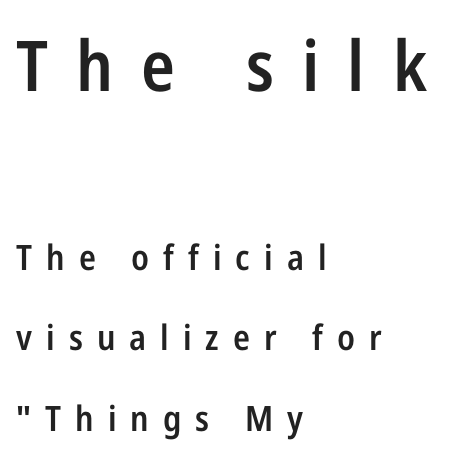
{"serif": "no", "italic": "no", "bold": "semi", "weight": "semibold", "width": "condensed", "stroke_contrast": "low", "x_height": "medium", "monospaced": "no", "underline": "no", "align": "left", "line_spacing": "loose", "line_spacing_ratio": 2.29, "letter_spacing": "wide", "letter_spacing_em": 0.4, "larger_block": "first", "size_ratio": 2.0, "glyph_px": 70}
